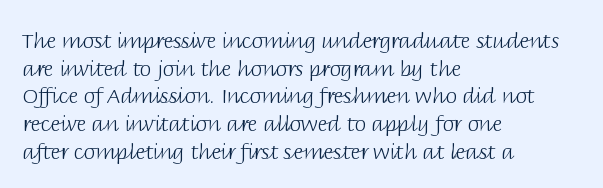
The image shows 21 px text type, upright; set left-aligned, normal line spacing (1.32x), normal letter spacing, not underlined.
